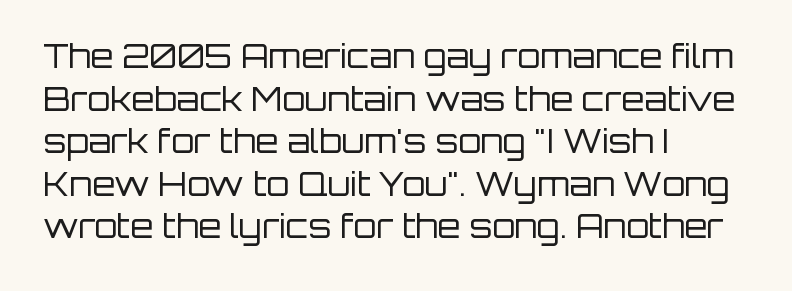
Q: Is the text bold? A: No.
Q: Is the text italic (slanted)? A: No, it is upright.
Q: Is the typeface a serif or a sans-serif typeface? A: Sans-serif.
Q: Is the text underlined? A: No.
Q: How is the paragraph aligned? A: Left-aligned.
Q: Is the spacing between letters normal or unusually wide? A: Normal.
Q: Is the spacing between lines tight, normal or loose? A: Normal.
Q: Width (condensed, normal, or wide)? A: Normal.
Q: Stroke contrast? A: Low.
Q: x-height? A: Large.
Q: Monospaced? A: No.
